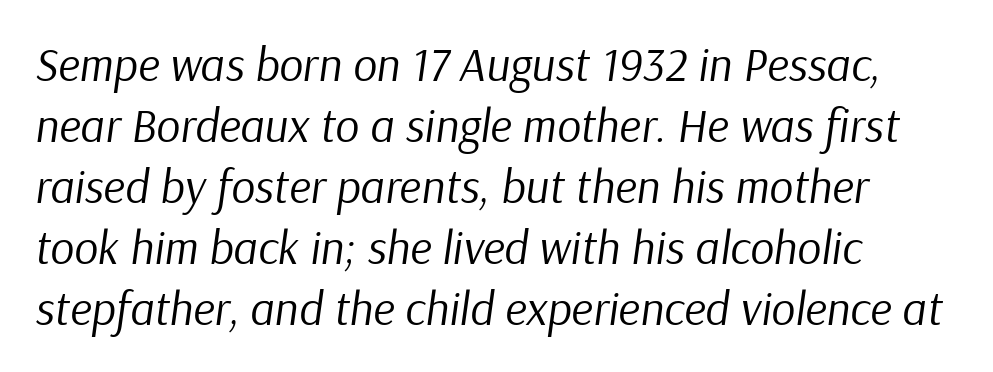
The image shows 47 px regular-weight type, italic (leaning right); set left-aligned, normal line spacing (1.3x), normal letter spacing, not underlined; low stroke contrast and a medium x-height.
